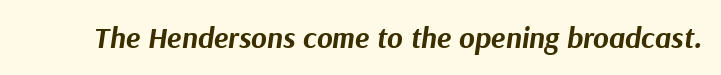
The image shows 30 px bold type, italic (leaning right); set normal letter spacing, not underlined; medium stroke contrast and a medium x-height.
